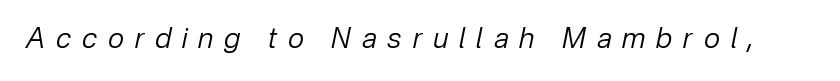
How are the letters spaced? Widely, with obvious added tracking. When letters slant like this, we call the style italic. No letter is thick-stroked: the sample isn't bold. This sample has the flowing, uneven cadence of proportional lettering.
